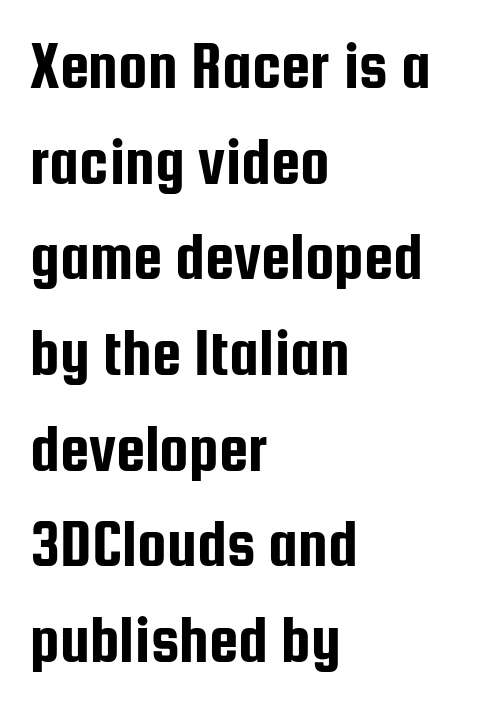
{"serif": "no", "italic": "no", "width": "condensed", "stroke_contrast": "low", "x_height": "medium", "monospaced": "no", "underline": "no", "align": "left", "line_spacing": "normal", "line_spacing_ratio": 1.45, "letter_spacing": "normal", "letter_spacing_em": 0.0, "glyph_px": 66}
